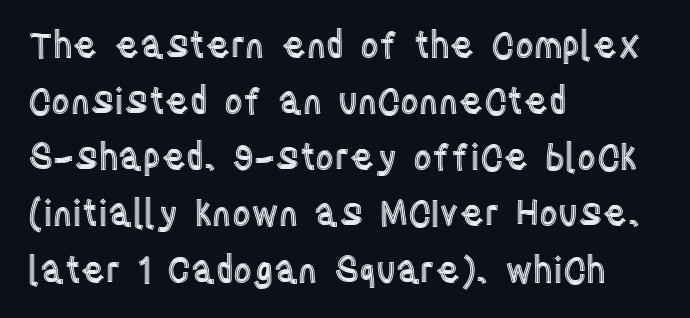
{"italic": "no", "width": "condensed", "x_height": "large", "monospaced": "no", "underline": "no", "align": "left", "line_spacing": "normal", "line_spacing_ratio": 1.56, "letter_spacing": "normal", "letter_spacing_em": 0.0, "glyph_px": 36}
